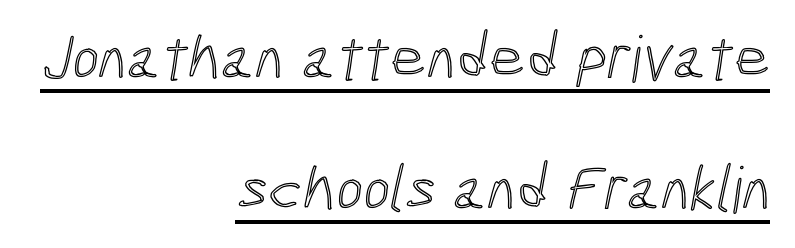
The image shows 64 px condensed type; set right-aligned, loose line spacing (2.04x), normal letter spacing, underlined; a medium x-height.
